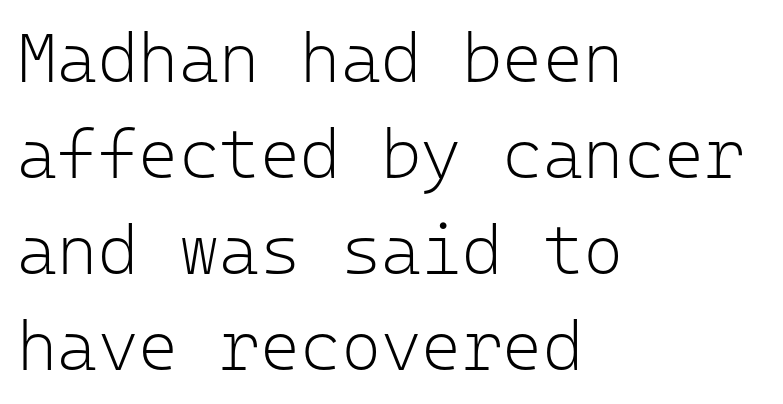
Each line starts at the same left margin while the right side varies. Here the designer chose a console-style face with uniform glyph widths. Anything drawn beneath the words? Only blank space. Honestly, the letter spacing is just normal — you wouldn't notice it.
